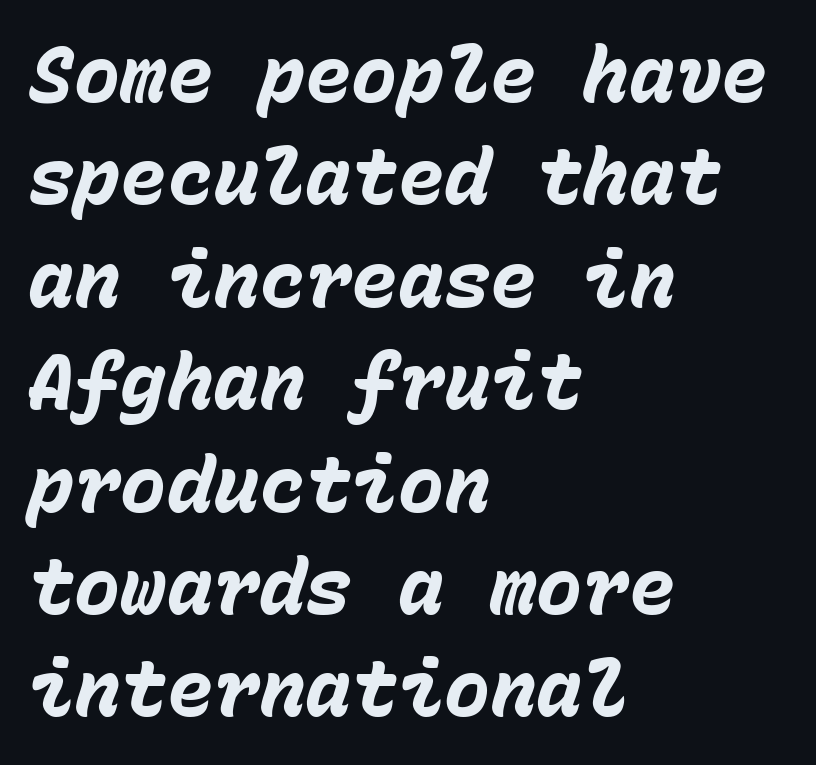
{"italic": "yes", "lean": "right", "slant_degrees": 15, "bold": "yes", "weight": "heavy", "width": "normal", "stroke_contrast": "low", "x_height": "medium", "monospaced": "yes", "underline": "no", "align": "left", "line_spacing": "normal", "line_spacing_ratio": 1.33, "letter_spacing": "normal", "letter_spacing_em": 0.0, "glyph_px": 77}
